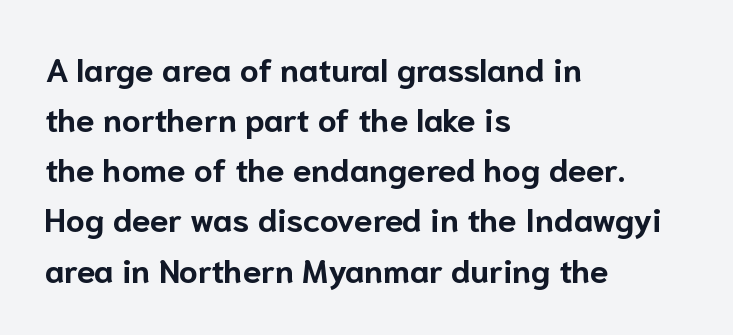
The image shows 33 px bold sans-serif type, upright; set left-aligned, normal line spacing (1.52x), normal letter spacing, not underlined; low stroke contrast and a medium x-height.
